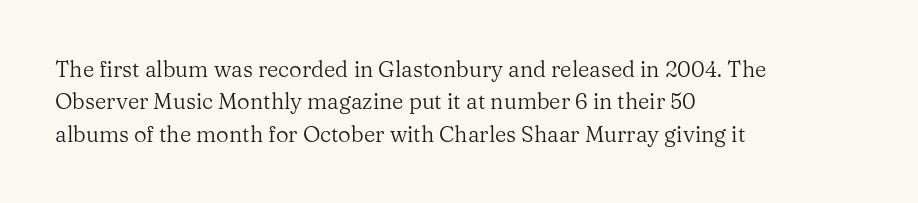
Q: Is the text bold? A: No.
Q: Is the text italic (slanted)? A: No, it is upright.
Q: Is the text underlined? A: No.
Q: How is the paragraph aligned? A: Left-aligned.
Q: Is the spacing between letters normal or unusually wide? A: Normal.
Q: Is the spacing between lines tight, normal or loose? A: Normal.
